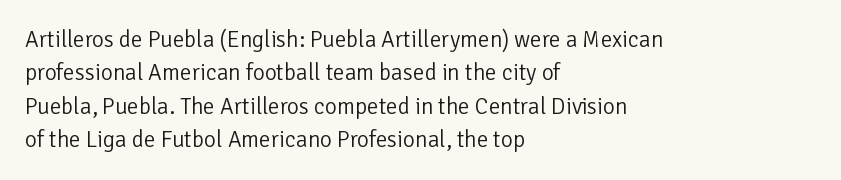
Q: Is the text bold? A: No.
Q: Is the text italic (slanted)? A: No, it is upright.
Q: Is the text underlined? A: No.
Q: How is the paragraph aligned? A: Left-aligned.
Q: Is the spacing between letters normal or unusually wide? A: Normal.
Q: Is the spacing between lines tight, normal or loose? A: Normal.
